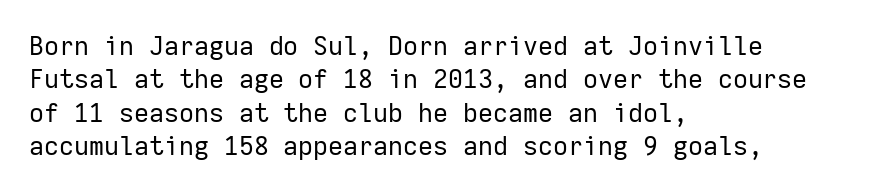
{"italic": "no", "bold": "no", "underline": "no", "align": "left", "line_spacing": "normal", "line_spacing_ratio": 1.28, "letter_spacing": "normal", "letter_spacing_em": 0.0, "glyph_px": 26}
